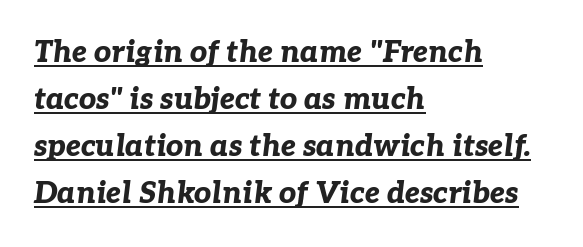
{"italic": "yes", "lean": "right", "slant_degrees": 7, "bold": "yes", "weight": "bold", "width": "normal", "stroke_contrast": "low", "x_height": "medium", "monospaced": "no", "underline": "yes", "align": "left", "line_spacing": "normal", "line_spacing_ratio": 1.57, "letter_spacing": "normal", "letter_spacing_em": 0.0, "glyph_px": 30}
